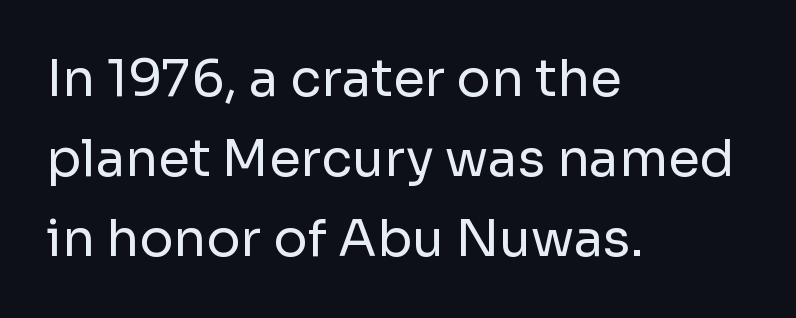
Q: Is the text bold? A: No.
Q: Is the text italic (slanted)? A: No, it is upright.
Q: Is the typeface a serif or a sans-serif typeface? A: Sans-serif.
Q: Is the text underlined? A: No.
Q: How is the paragraph aligned? A: Left-aligned.
Q: Is the spacing between letters normal or unusually wide? A: Normal.
Q: Is the spacing between lines tight, normal or loose? A: Normal.
Q: Width (condensed, normal, or wide)? A: Normal.
Q: Stroke contrast? A: Low.
Q: x-height? A: Medium.
Q: Monospaced? A: No.
